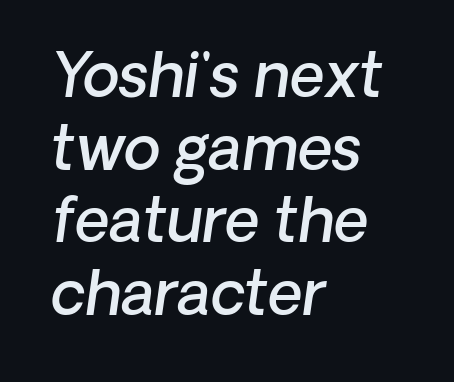
The image shows 60 px semibold type, italic (leaning right); set left-aligned, line spacing 1.21x, normal letter spacing, not underlined; low stroke contrast and a medium x-height.
